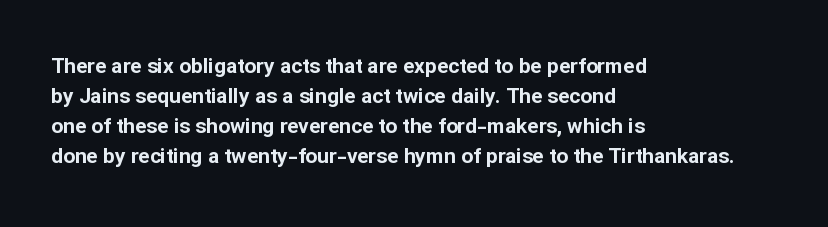
Q: Is the text bold? A: Yes.
Q: Is the text italic (slanted)? A: No, it is upright.
Q: Is the text underlined? A: No.
Q: How is the paragraph aligned? A: Left-aligned.
Q: Is the spacing between letters normal or unusually wide? A: Normal.
Q: Is the spacing between lines tight, normal or loose? A: Normal.
